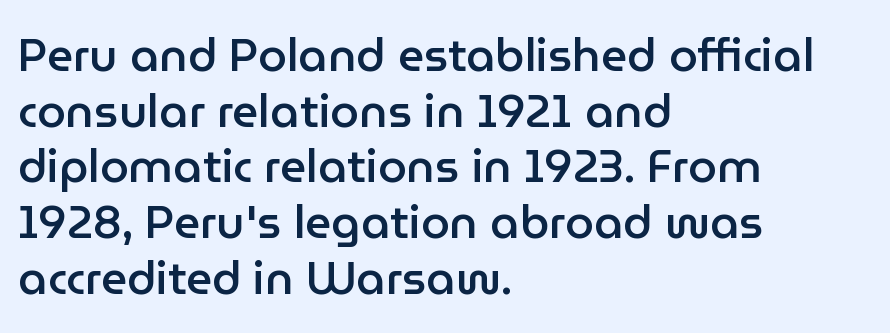
The image shows 46 px semibold sans-serif type, upright; set left-aligned, line spacing 1.21x, normal letter spacing, not underlined; low stroke contrast and a medium x-height.
